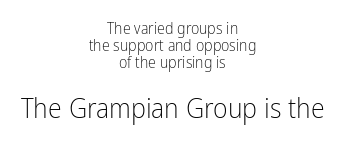
Q: Is the text bold? A: No.
Q: Is the text italic (slanted)? A: No, it is upright.
Q: Is the typeface a serif or a sans-serif typeface? A: Sans-serif.
Q: Is the text underlined? A: No.
Q: How is the paragraph aligned? A: Centered.
Q: Is the spacing between letters normal or unusually wide? A: Normal.
Q: Is the spacing between lines tight, normal or loose? A: Tight.
Q: Which block of text is set in a larger size, the first (top) or the second (bottom)? A: The second (bottom) one.
Q: Width (condensed, normal, or wide)? A: Condensed.
Q: Stroke contrast? A: Low.
Q: x-height? A: Medium.
Q: Monospaced? A: No.
